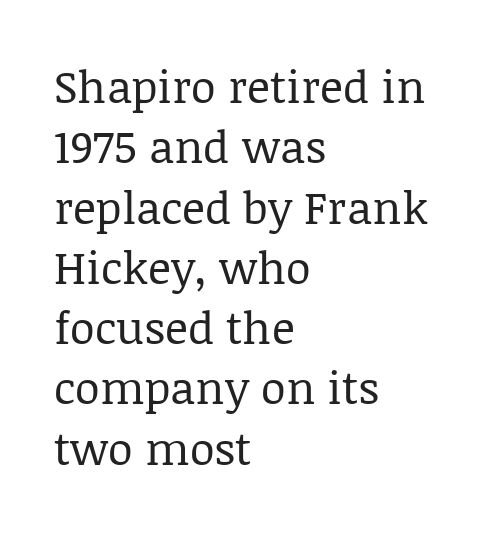
Q: Is the text bold? A: No.
Q: Is the text italic (slanted)? A: No, it is upright.
Q: Is the typeface a serif or a sans-serif typeface? A: Serif.
Q: Is the text underlined? A: No.
Q: How is the paragraph aligned? A: Left-aligned.
Q: Is the spacing between letters normal or unusually wide? A: Normal.
Q: Is the spacing between lines tight, normal or loose? A: Normal.
Q: Width (condensed, normal, or wide)? A: Normal.
Q: Stroke contrast? A: Low.
Q: x-height? A: Large.
Q: Monospaced? A: No.
